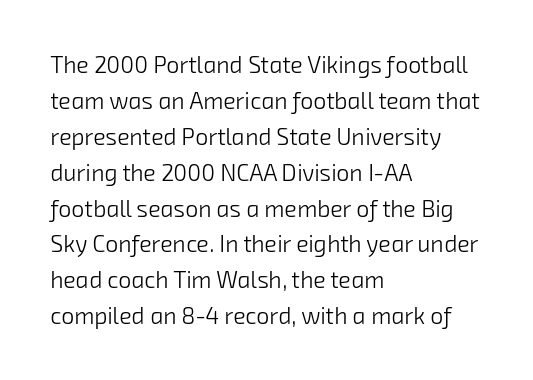
{"bold": "no", "underline": "no", "align": "left", "line_spacing": "normal", "line_spacing_ratio": 1.56, "letter_spacing": "normal", "letter_spacing_em": 0.0, "glyph_px": 23}
